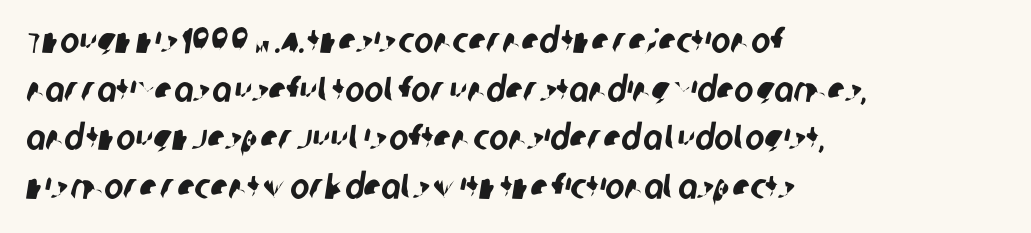
Unlike a traditional serif, this face leaves its strokes unadorned. The words here are not underlined. Varying glyph widths throughout — classic text-font behaviour. Vertical spacing — default. Leftover space on each line is placed entirely after the last word.
